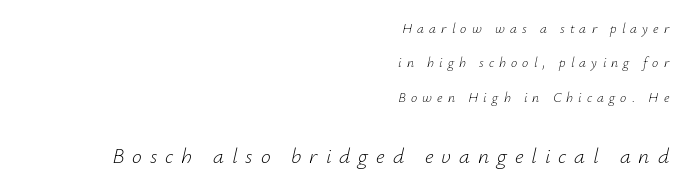
Right-aligned paragraph, ragged on the left. Observe the lean: these are italic letterforms. These lines stand farther apart than default settings would place them. The tracking jumps out immediately: characters are airy and widely separated. Of the two passages, the one underneath uses the larger point size. The gap between lines stays unmarked.
